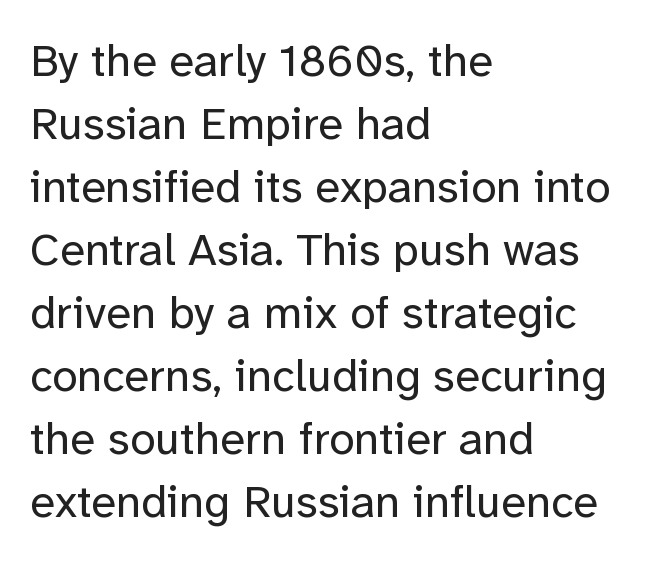
The ragged edge is on the right, which tells us the setting is flush left. The string is rendered with underlining switched off. This sample uses an upright cut, with every glyph sitting square on the baseline. Horizontal bands of white between lines are of average thickness.
